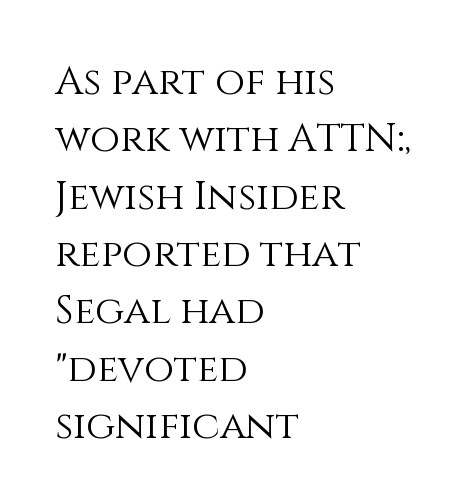
Q: Is the text bold? A: No.
Q: Is the text italic (slanted)? A: No, it is upright.
Q: Is the text underlined? A: No.
Q: How is the paragraph aligned? A: Left-aligned.
Q: Is the spacing between letters normal or unusually wide? A: Normal.
Q: Is the spacing between lines tight, normal or loose? A: Normal.
Q: Width (condensed, normal, or wide)? A: Normal.
Q: Stroke contrast? A: Medium.
Q: x-height? A: Large.
Q: Monospaced? A: No.
